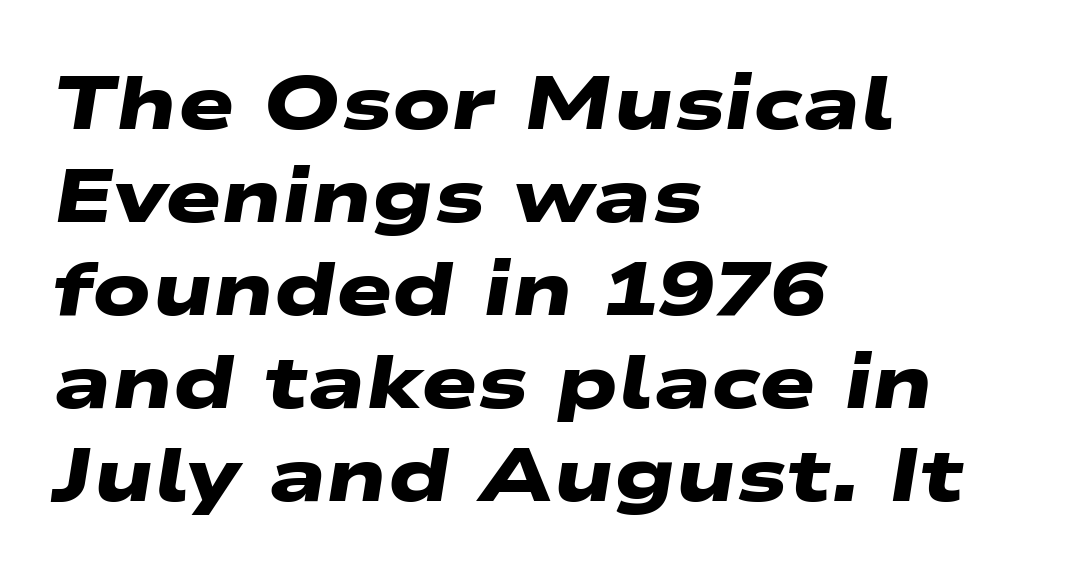
Casual observation: everything's shoved over to the left. The letterforms sit shoulder to shoulder at normal distance. Bare-footed words on every line. The face used here is a sans, in the tradition of grotesques and geometrics. A typesetter would call this proportional, since set widths differ per character.
